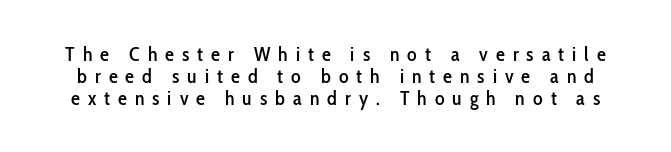
Students, note that the glyphs here are deliberately spaced far apart. Ordinary non-slanted type is in use. Underlining? Definitely not there. You could barely slide anything between these rows.
